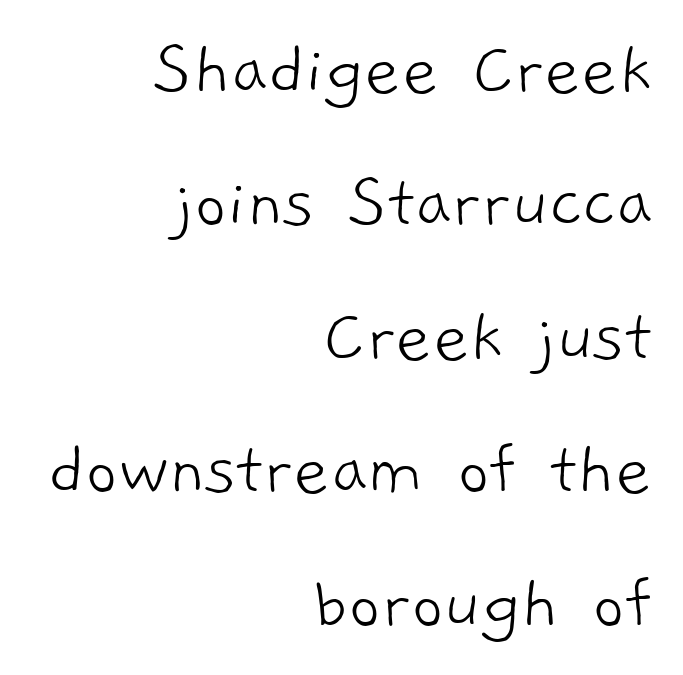
{"serif": "no", "bold": "no", "weight": "light", "width": "normal", "stroke_contrast": "low", "x_height": "medium", "monospaced": "no", "underline": "no", "align": "right", "line_spacing_ratio": 1.71, "letter_spacing": "normal", "letter_spacing_em": 0.0, "glyph_px": 78}
